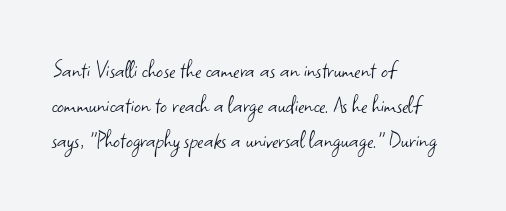
Plain, unruled lines of type. The paragraph has a hard left edge and a soft right edge. This rendering leaves character spacing at its baseline value. A typesetter would call this leading conventional body-copy spacing. These glyphs show unthickened strokes, regular width or finer.
